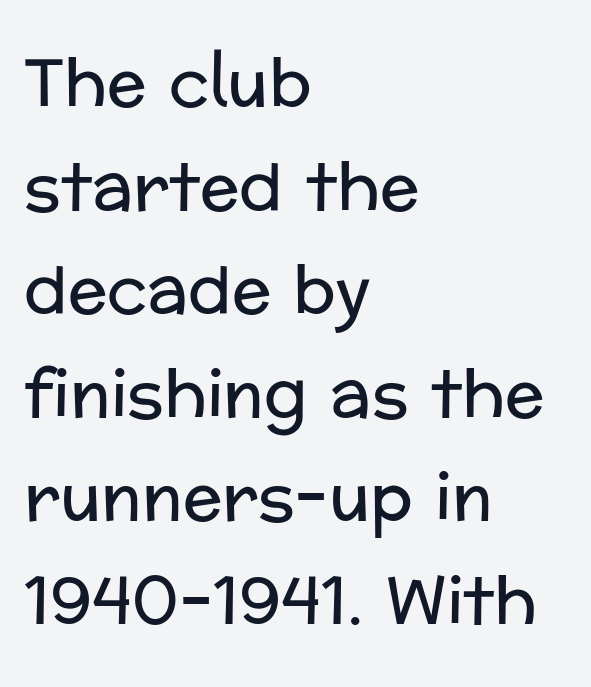
A bare baseline throughout the passage. The designer went with a sans here, leaving each stem footless. The letters advance in unequal steps, a hallmark of proportional type. A light-to-regular cut is what we see here. Italic? Not at all — the glyphs are vertical. The passage shown has conventional tracking throughout.
